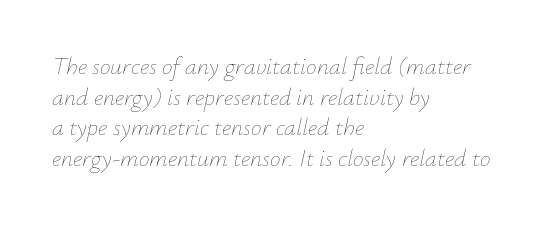
The characters are drawn with everyday or finer stroke widths. The passage shown stacks its lines at a standard gap. Just letters on the line, the space beneath them empty. This sample uses plain, unmodified letter spacing. Italic: yes, the glyphs are oblique.
